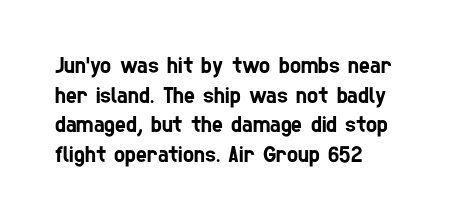
The image shows 23 px text type; set left-aligned, normal line spacing (1.29x), normal letter spacing, not underlined.
